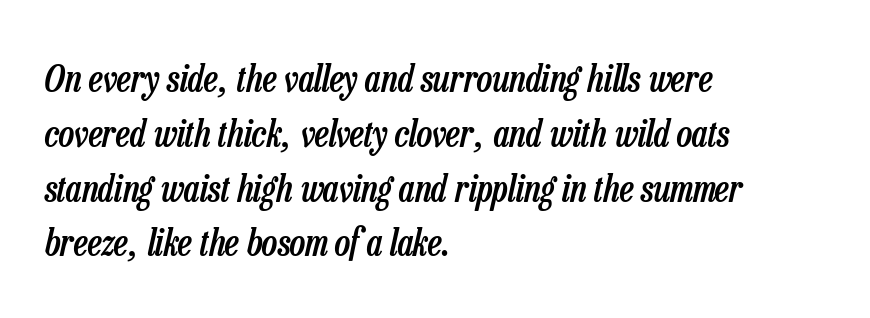
{"italic": "yes", "lean": "right", "slant_degrees": 13, "bold": "semi", "weight": "semibold", "width": "condensed", "stroke_contrast": "low", "x_height": "medium", "monospaced": "no", "underline": "no", "align": "left", "line_spacing": "normal", "line_spacing_ratio": 1.48, "letter_spacing": "normal", "letter_spacing_em": 0.0, "glyph_px": 37}
